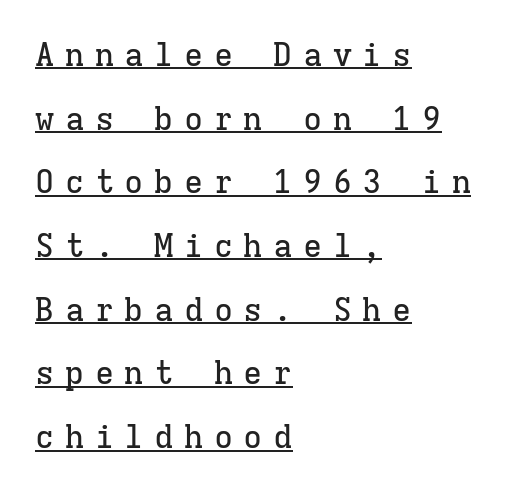
{"serif": "yes", "italic": "no", "width": "normal", "stroke_contrast": "low", "x_height": "medium", "monospaced": "yes", "underline": "yes", "align": "left", "line_spacing": "loose", "line_spacing_ratio": 1.99, "letter_spacing": "wide", "letter_spacing_em": 0.33, "glyph_px": 32}
